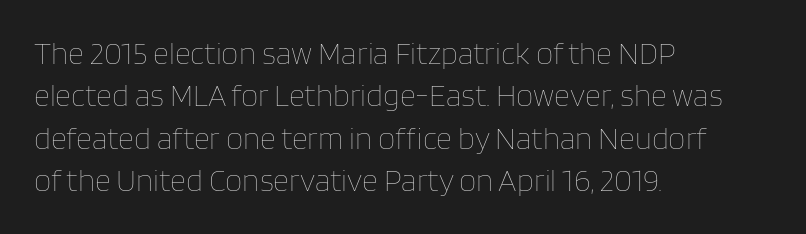
Q: Is the text bold? A: No.
Q: Is the text italic (slanted)? A: No, it is upright.
Q: Is the text underlined? A: No.
Q: How is the paragraph aligned? A: Left-aligned.
Q: Is the spacing between letters normal or unusually wide? A: Normal.
Q: Is the spacing between lines tight, normal or loose? A: Normal.
Q: Width (condensed, normal, or wide)? A: Normal.
Q: Stroke contrast? A: Low.
Q: x-height? A: Large.
Q: Monospaced? A: No.
